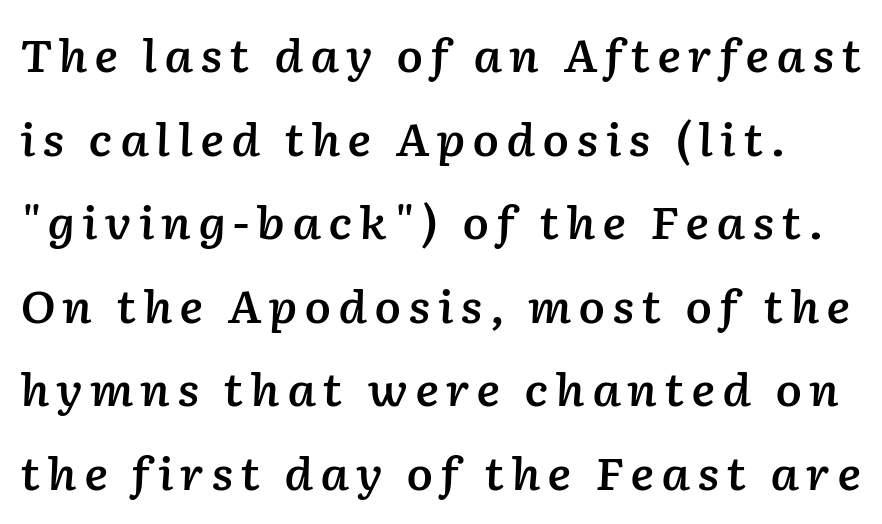
{"italic": "yes", "lean": "right", "slant_degrees": 2, "bold": "semi", "weight": "semibold", "width": "normal", "stroke_contrast": "low", "x_height": "medium", "monospaced": "no", "underline": "no", "line_spacing": "loose", "line_spacing_ratio": 1.9, "glyph_px": 44}
